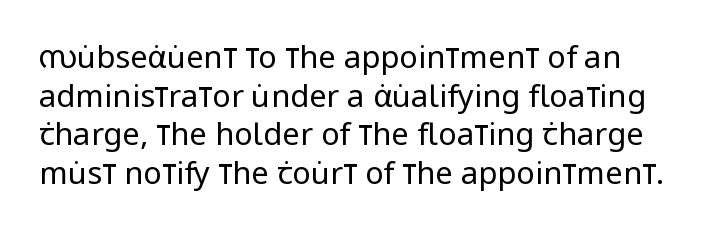
Stroke thickness stays within the range of a standard reading face or lighter. These lines were composed using upright roman letters. The designer went with a sans here, leaving each stem footless. The lines sit at an ordinary, default distance from one another. A clean baseline with only descenders dipping below it.
